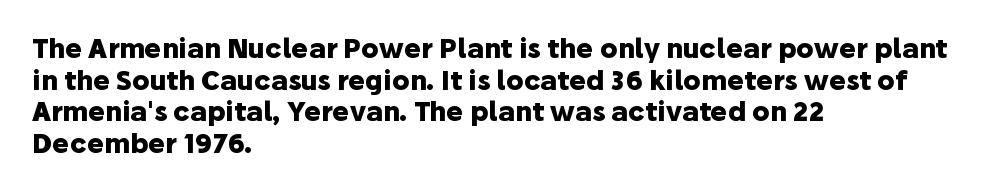
The image shows 26 px bold type, upright; set left-aligned, line spacing 1.22x, normal letter spacing, not underlined.
